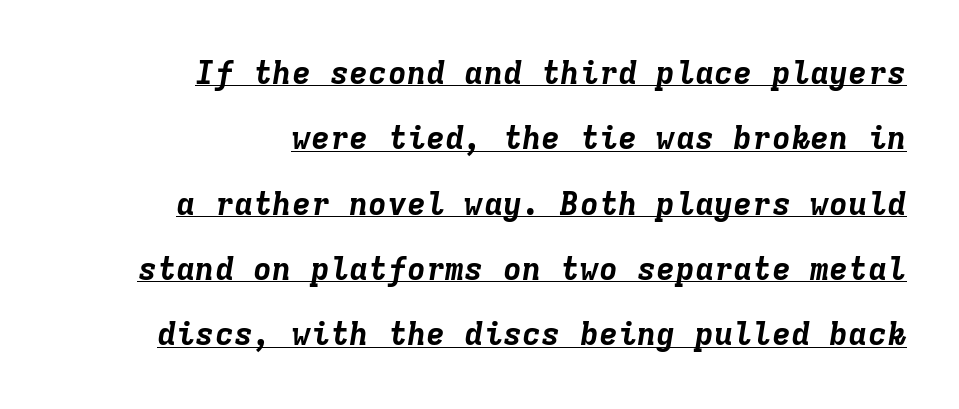
Q: Is the text bold? A: Yes.
Q: Is the text italic (slanted)? A: Yes, it leans right by about 9 degrees.
Q: Is the text underlined? A: Yes.
Q: How is the paragraph aligned? A: Right-aligned.
Q: Is the spacing between letters normal or unusually wide? A: Normal.
Q: Is the spacing between lines tight, normal or loose? A: Loose.
Q: Width (condensed, normal, or wide)? A: Normal.
Q: Stroke contrast? A: Low.
Q: x-height? A: Medium.
Q: Monospaced? A: Yes.
